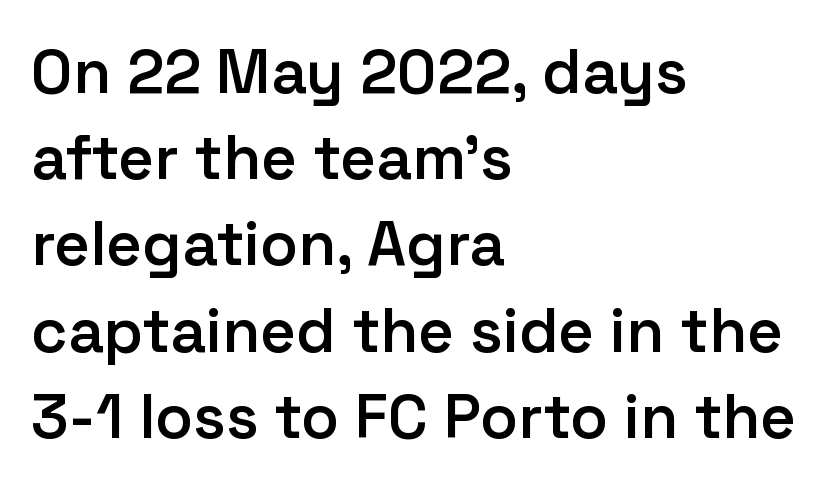
The image shows 62 px semibold sans-serif type, upright; set left-aligned, normal line spacing (1.39x), normal letter spacing, not underlined; low stroke contrast and a medium x-height.
